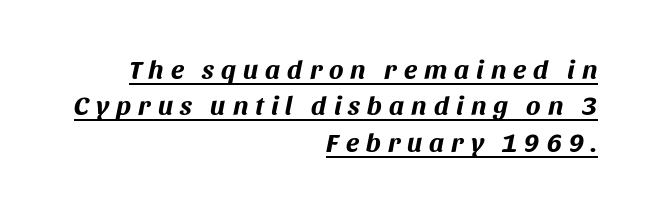
The whole block is typeset with a tilt. If you drew a ruler down the right edge, every line would touch it. Notice how thick the strokes are: this is what a full bold looks like. Tracking value appears strongly positive — letters spread wide.
